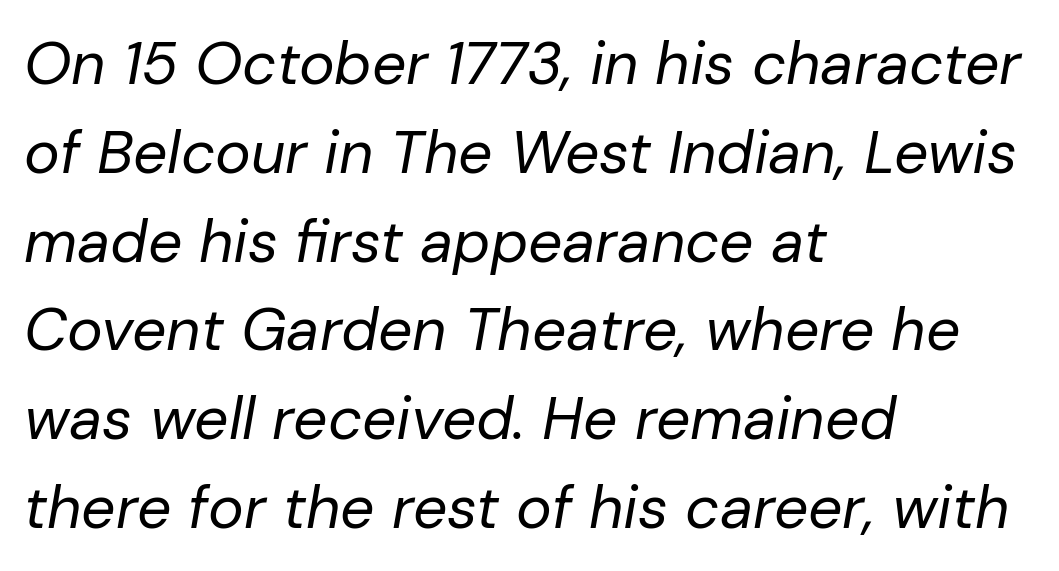
Q: Is the text bold? A: No.
Q: Is the text italic (slanted)? A: Yes, it leans right by about 10 degrees.
Q: Is the text underlined? A: No.
Q: How is the paragraph aligned? A: Left-aligned.
Q: Is the spacing between letters normal or unusually wide? A: Normal.
Q: Is the spacing between lines tight, normal or loose? A: Normal.
Q: Width (condensed, normal, or wide)? A: Normal.
Q: Stroke contrast? A: Low.
Q: x-height? A: Medium.
Q: Monospaced? A: No.
